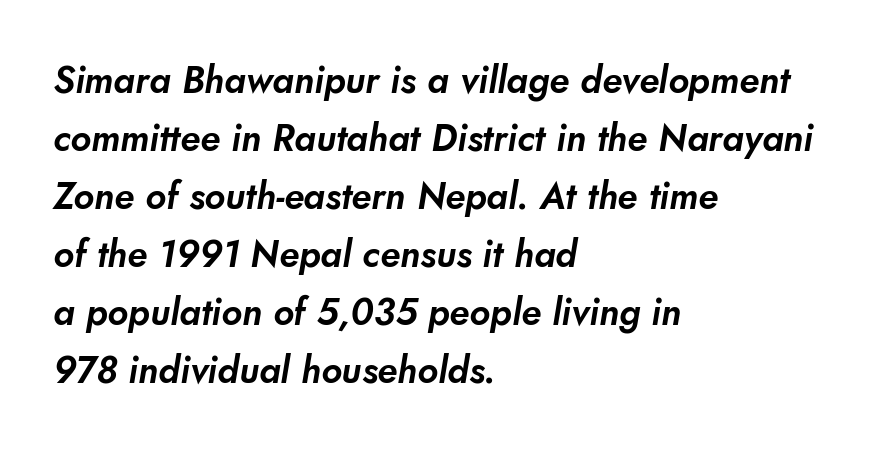
Q: Is the typeface a serif or a sans-serif typeface? A: Sans-serif.
Q: Is the text underlined? A: No.
Q: How is the paragraph aligned? A: Left-aligned.
Q: Is the spacing between letters normal or unusually wide? A: Normal.
Q: Is the spacing between lines tight, normal or loose? A: Normal.
Q: Width (condensed, normal, or wide)? A: Normal.
Q: Stroke contrast? A: Low.
Q: x-height? A: Small.
Q: Monospaced? A: No.
